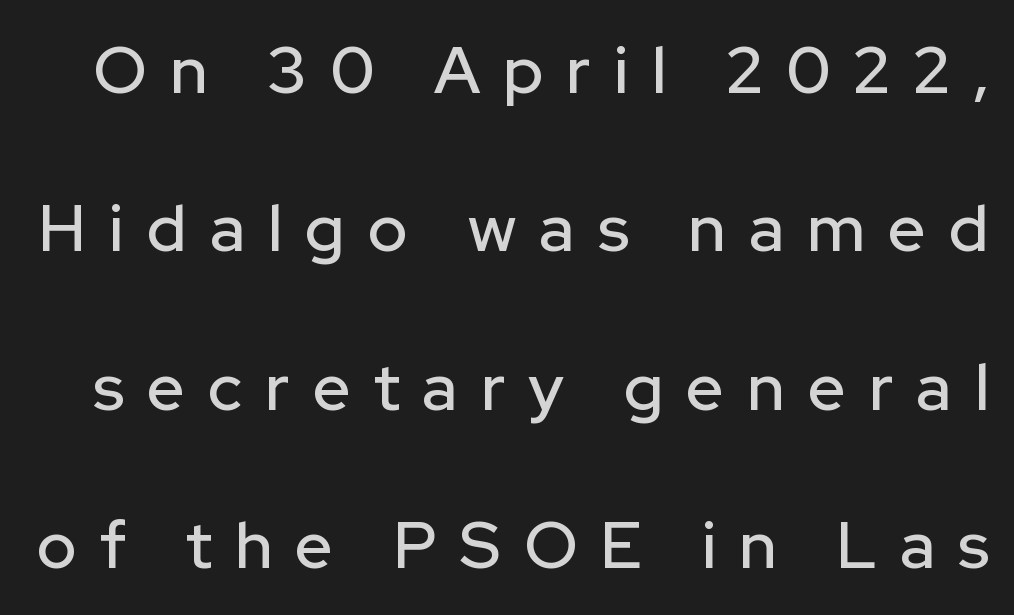
The string is rendered with underlining switched off. Notice how the stems are strictly vertical — no italics here. Is the letter spacing exaggerated? Yes — the characters are pushed far apart. You could not count columns in this text — the font is proportionally spaced. Note: no serifs on the glyphs.
